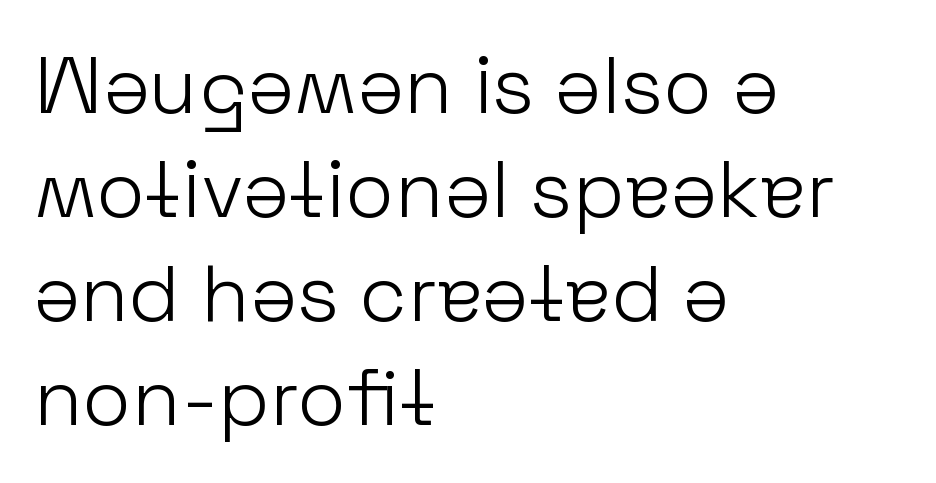
{"serif": "no", "italic": "no", "bold": "no", "weight": "light", "width": "normal", "stroke_contrast": "low", "x_height": "medium", "monospaced": "no", "underline": "no", "align": "left", "line_spacing": "normal", "line_spacing_ratio": 1.3, "letter_spacing": "normal", "letter_spacing_em": 0.0, "glyph_px": 80}
